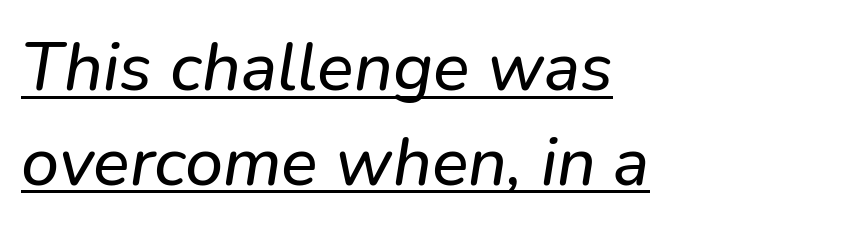
{"italic": "yes", "lean": "right", "slant_degrees": 9, "width": "normal", "stroke_contrast": "low", "x_height": "medium", "monospaced": "no", "underline": "yes", "align": "left", "line_spacing": "normal", "line_spacing_ratio": 1.39, "letter_spacing": "normal", "letter_spacing_em": 0.0, "glyph_px": 68}
